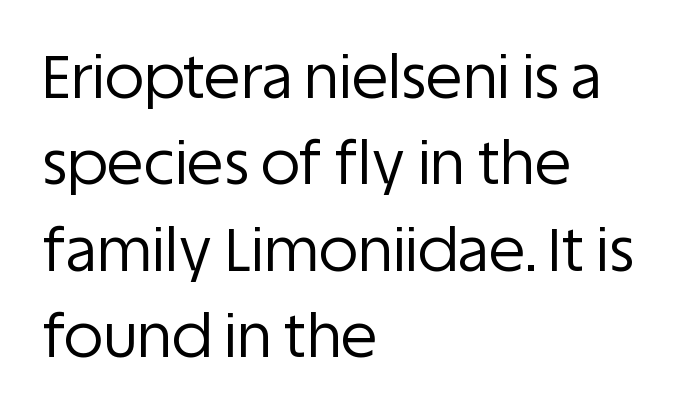
Note the varied advance widths — an 'i' is clearly narrower than an 'm'. Leading: standard. Posture: upright roman. The text was rendered using a sans face with plain stroke endings. The glyphs are unaccompanied by any horizontal stroke below them. The font sits on the lighter half of the weight spectrum, regular included.
